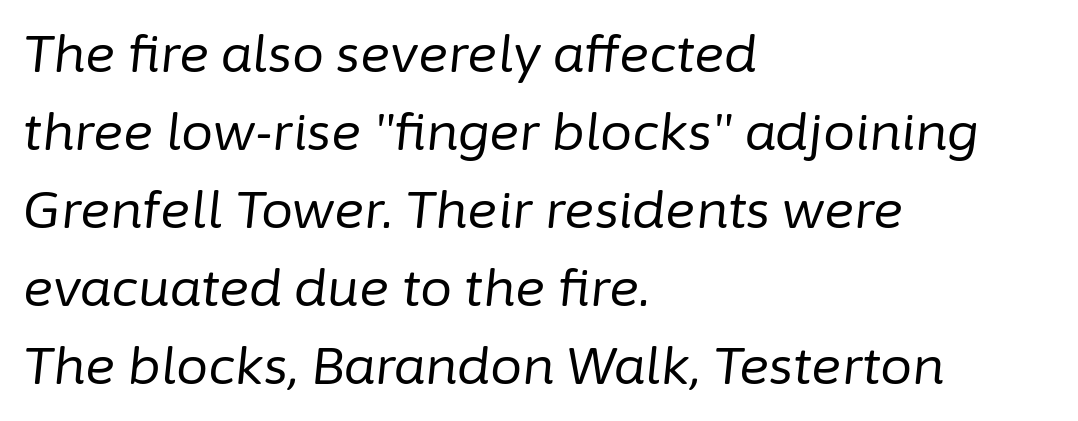
Q: Is the text bold? A: No.
Q: Is the text italic (slanted)? A: Yes, it leans right by about 6 degrees.
Q: Is the text underlined? A: No.
Q: How is the paragraph aligned? A: Left-aligned.
Q: Is the spacing between letters normal or unusually wide? A: Normal.
Q: Is the spacing between lines tight, normal or loose? A: Normal.
Q: Width (condensed, normal, or wide)? A: Normal.
Q: Stroke contrast? A: Low.
Q: x-height? A: Medium.
Q: Monospaced? A: No.
